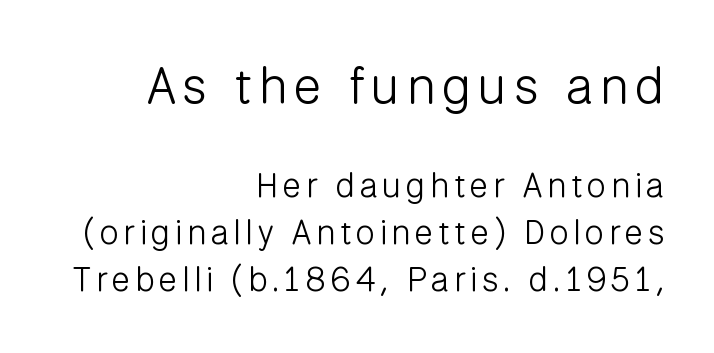
Every stem runs plumb, perpendicular to the baseline. Each letter's strokes conclude bluntly, with no projecting serifs. The passage shown is typed in a proportional face where columns would drift. The lines are quadded right. Heaviness? Minimal to ordinary, like unemphasized prose.
